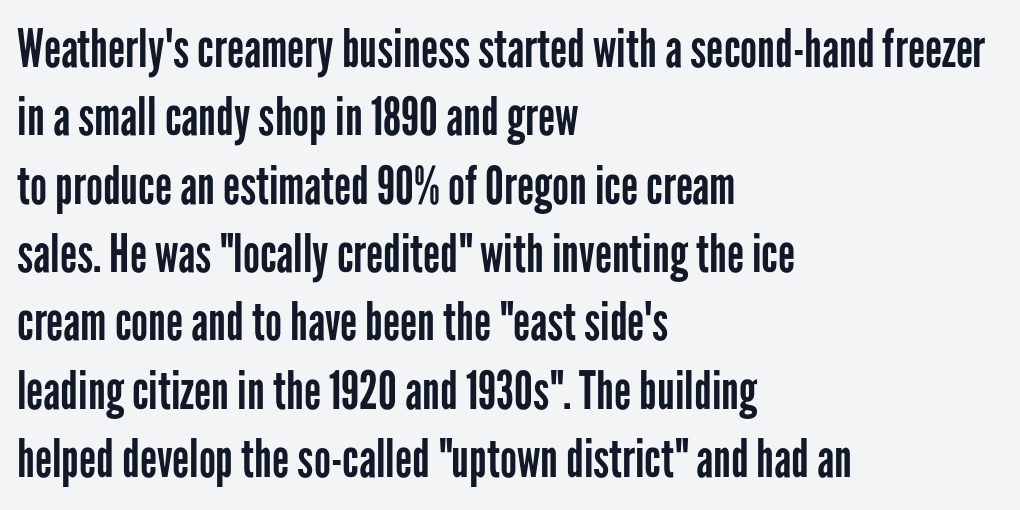
Line beginnings align vertically; line endings do not. Letterform terminals end flat and unadorned throughout the passage. The leading is moderate, giving the passage an even texture. Every character sits straight up, as roman type does. Each stroke keeps to a modest, everyday thickness or less. Each word holds together tightly as a unit, with standard inter-letter gaps.
